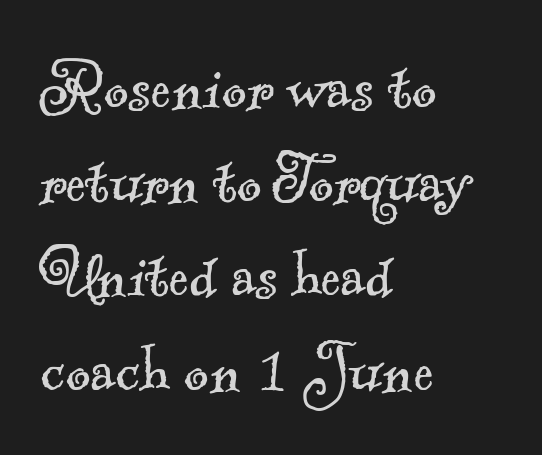
The face looks like a standard text weight, possibly lighter. The rendering uses natural spacing where letterforms have individual widths. Plain, unruled lines of type. Is the block centered? No — it sits flush against the left margin.
